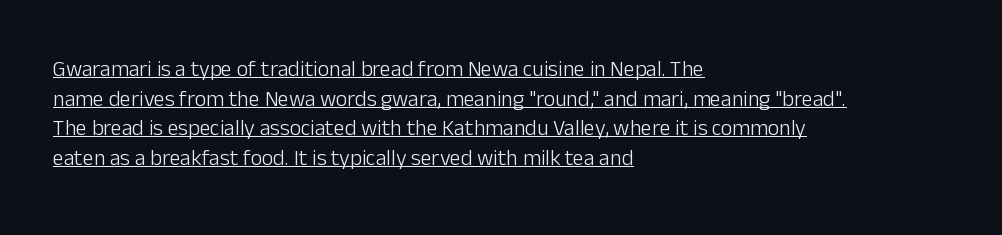
Q: Is the text bold? A: No.
Q: Is the text italic (slanted)? A: No, it is upright.
Q: Is the text underlined? A: Yes.
Q: How is the paragraph aligned? A: Left-aligned.
Q: Is the spacing between letters normal or unusually wide? A: Normal.
Q: Is the spacing between lines tight, normal or loose? A: Normal.
